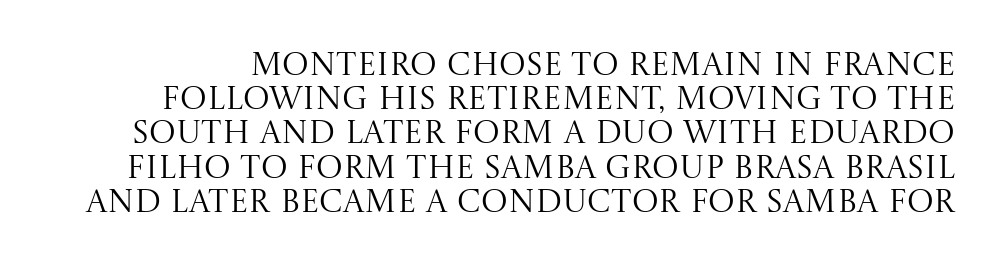
Q: Is the text bold? A: No.
Q: Is the text italic (slanted)? A: No, it is upright.
Q: Is the typeface a serif or a sans-serif typeface? A: Serif.
Q: Is the text underlined? A: No.
Q: Is the spacing between letters normal or unusually wide? A: Normal.
Q: Is the spacing between lines tight, normal or loose? A: Tight.
Q: Width (condensed, normal, or wide)? A: Normal.
Q: Stroke contrast? A: Medium.
Q: x-height? A: Large.
Q: Monospaced? A: No.
